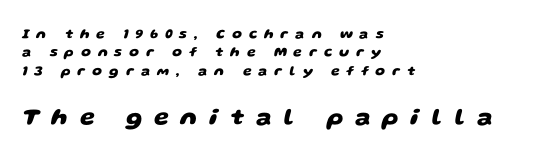
{"bold": "yes", "underline": "no", "align": "left", "line_spacing": "normal", "line_spacing_ratio": 1.31, "letter_spacing": "wide", "letter_spacing_em": 0.49, "larger_block": "second", "size_ratio": 1.71, "glyph_px": 24}
